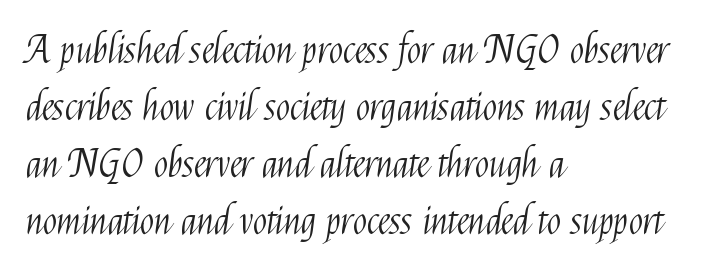
Q: Is the text bold? A: No.
Q: Is the text italic (slanted)? A: Yes.
Q: Is the typeface a serif or a sans-serif typeface? A: Sans-serif.
Q: Is the text underlined? A: No.
Q: How is the paragraph aligned? A: Left-aligned.
Q: Is the spacing between letters normal or unusually wide? A: Normal.
Q: Is the spacing between lines tight, normal or loose? A: Normal.
Q: Width (condensed, normal, or wide)? A: Condensed.
Q: Stroke contrast? A: Medium.
Q: x-height? A: Medium.
Q: Monospaced? A: No.
